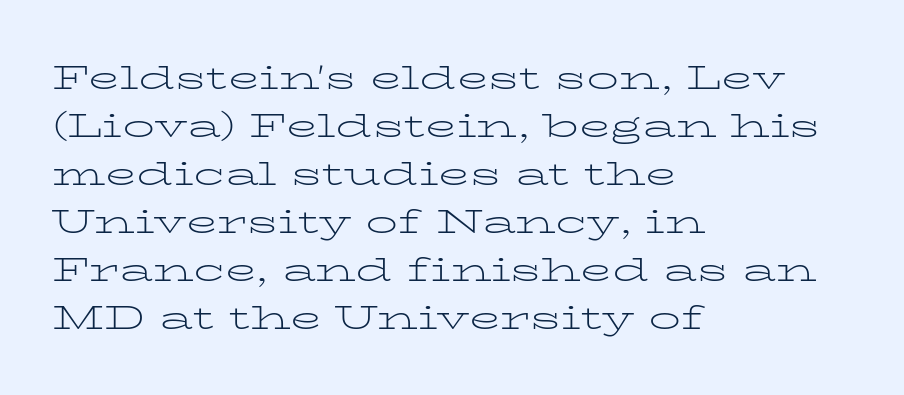
The rag falls on the right side of this text block. Interline gaps are of average width in this sample. The strokes carry an ordinary text weight at most. What kind of face is this? One with serifs. Each letter keeps its own natural width here, so spacing adapts to shape.
